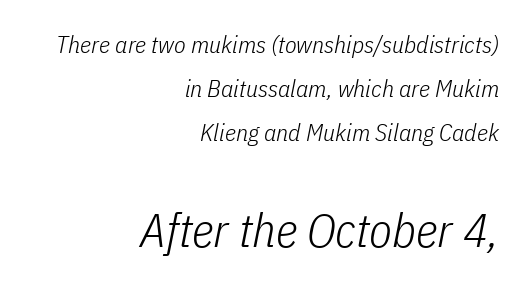
Does the bottom block carry the larger type? Yes, it does. Compared with a typical body face, this is equally light or lighter still. Think of a printed novel: that variable character pitch is what you see here. Characters are canted at an angle relative to the baseline's perpendicular. Clear beneath every line of the passage.
